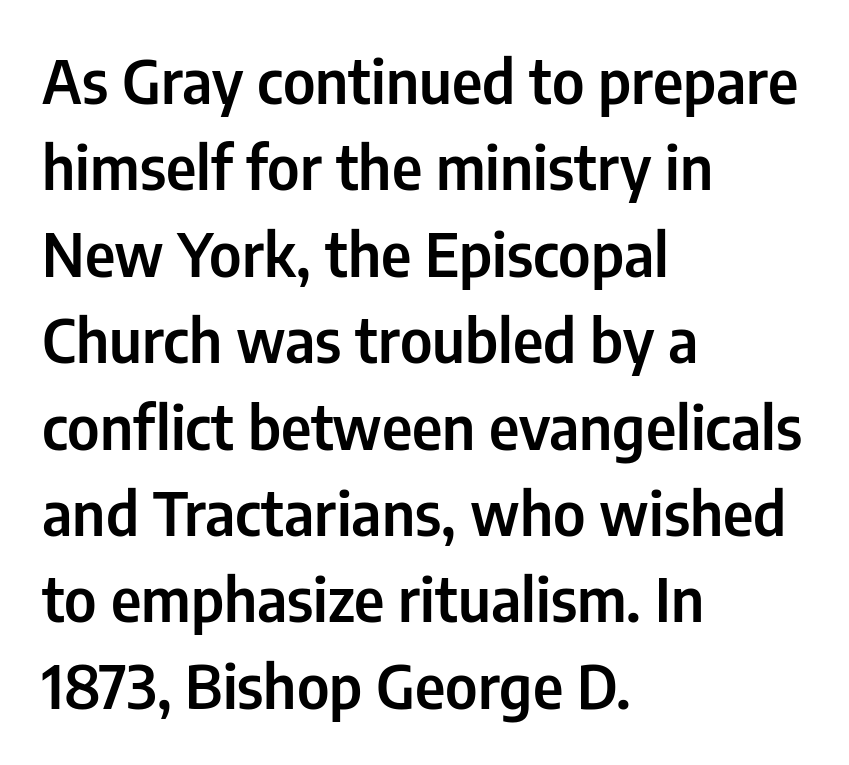
The letters carry no serifs — their stems end cleanly without finishing strokes. Line spacing here is normal. Designer's note — italics off, roman on. This sample is left-justified, so line endings fall wherever the words run out. The face used here is rendered with its standard letterfit. Descender tails drop into unmarked territory.
